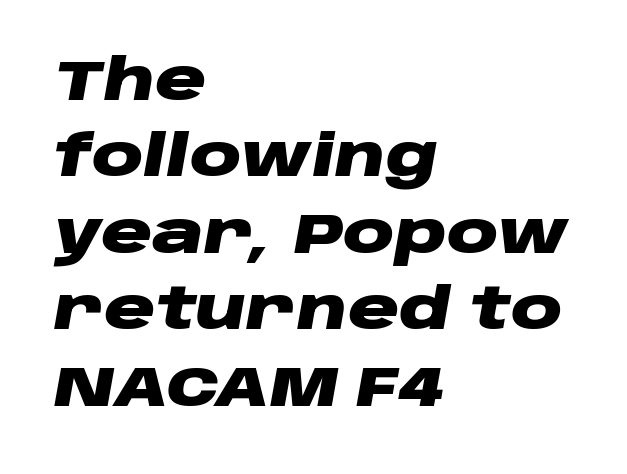
Q: Is the text bold? A: Yes.
Q: Is the text italic (slanted)? A: Yes, it leans right by about 10 degrees.
Q: Is the text underlined? A: No.
Q: How is the paragraph aligned? A: Left-aligned.
Q: Is the spacing between letters normal or unusually wide? A: Normal.
Q: Is the spacing between lines tight, normal or loose? A: Normal.
Q: Width (condensed, normal, or wide)? A: Wide.
Q: Stroke contrast? A: Low.
Q: x-height? A: Large.
Q: Monospaced? A: No.
